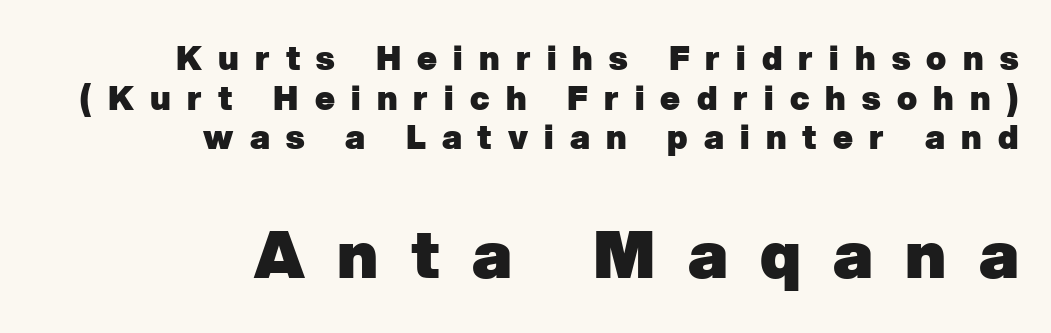
{"serif": "no", "bold": "yes", "weight": "heavy", "width": "normal", "stroke_contrast": "low", "x_height": "medium", "monospaced": "no", "underline": "no", "align": "right", "line_spacing_ratio": 1.2, "letter_spacing": "wide", "letter_spacing_em": 0.49, "larger_block": "second", "size_ratio": 2.0, "glyph_px": 66}
